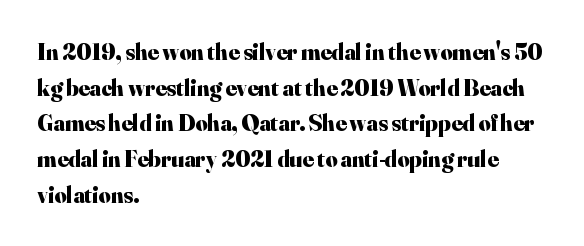
{"italic": "no", "bold": "yes", "underline": "no", "align": "left", "line_spacing": "normal", "line_spacing_ratio": 1.55, "letter_spacing": "normal", "letter_spacing_em": 0.0, "glyph_px": 23}
